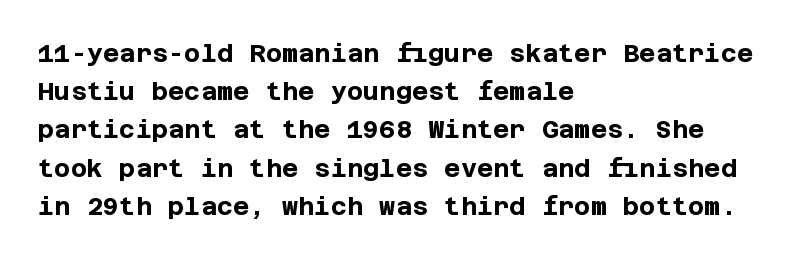
Q: Is the text bold? A: Yes.
Q: Is the text italic (slanted)? A: No, it is upright.
Q: Is the text underlined? A: No.
Q: How is the paragraph aligned? A: Left-aligned.
Q: Is the spacing between letters normal or unusually wide? A: Normal.
Q: Is the spacing between lines tight, normal or loose? A: Normal.
